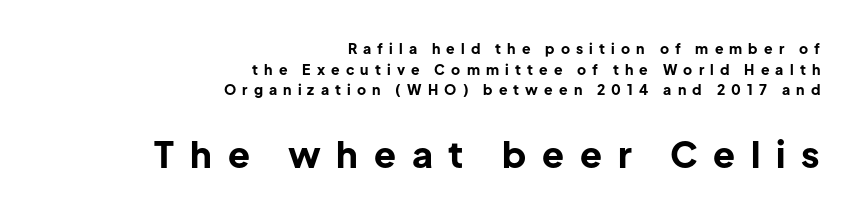
Q: Is the text bold? A: Yes.
Q: Is the text italic (slanted)? A: No, it is upright.
Q: Is the typeface a serif or a sans-serif typeface? A: Sans-serif.
Q: Is the text underlined? A: No.
Q: How is the paragraph aligned? A: Right-aligned.
Q: Is the spacing between letters normal or unusually wide? A: Unusually wide.
Q: Is the spacing between lines tight, normal or loose? A: Normal.
Q: Which block of text is set in a larger size, the first (top) or the second (bottom)? A: The second (bottom) one.
Q: Width (condensed, normal, or wide)? A: Normal.
Q: Stroke contrast? A: Low.
Q: x-height? A: Medium.
Q: Monospaced? A: No.
